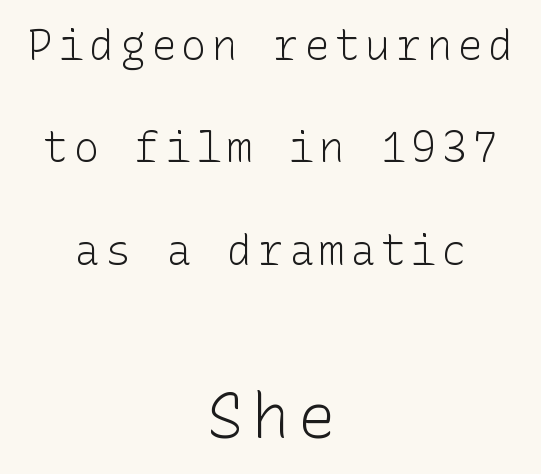
Q: Is the text bold? A: No.
Q: Is the text italic (slanted)? A: No, it is upright.
Q: Is the typeface a serif or a sans-serif typeface? A: Sans-serif.
Q: Is the text underlined? A: No.
Q: How is the paragraph aligned? A: Centered.
Q: Is the spacing between lines tight, normal or loose? A: Loose.
Q: Which block of text is set in a larger size, the first (top) or the second (bottom)? A: The second (bottom) one.
Q: Width (condensed, normal, or wide)? A: Normal.
Q: Stroke contrast? A: Low.
Q: x-height? A: Medium.
